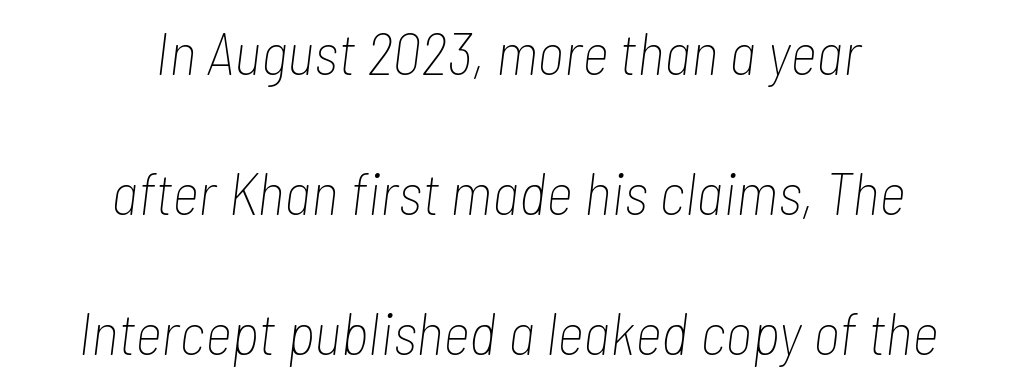
The image shows 59 px thin, condensed type, italic (leaning right); set centered, loose line spacing (2.37x), normal letter spacing, not underlined; low stroke contrast and a medium x-height.
